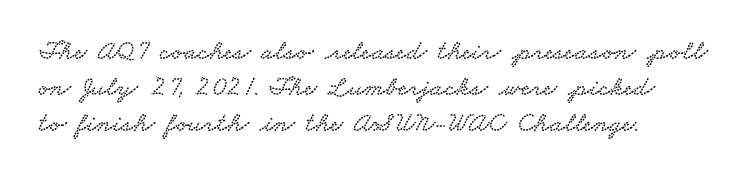
Q: Is the text underlined? A: No.
Q: How is the paragraph aligned? A: Left-aligned.
Q: Is the spacing between letters normal or unusually wide? A: Normal.
Q: Is the spacing between lines tight, normal or loose? A: Normal.
Q: Width (condensed, normal, or wide)? A: Wide.
Q: Stroke contrast? A: Low.
Q: x-height? A: Small.
Q: Monospaced? A: No.
